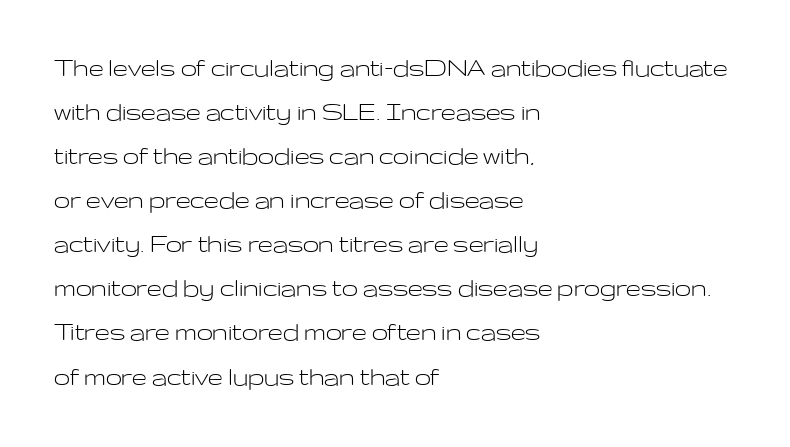
Q: Is the text bold? A: No.
Q: Is the text italic (slanted)? A: No, it is upright.
Q: Is the typeface a serif or a sans-serif typeface? A: Sans-serif.
Q: Is the text underlined? A: No.
Q: How is the paragraph aligned? A: Left-aligned.
Q: Is the spacing between letters normal or unusually wide? A: Normal.
Q: Is the spacing between lines tight, normal or loose? A: Normal.
Q: Width (condensed, normal, or wide)? A: Wide.
Q: Stroke contrast? A: Low.
Q: x-height? A: Medium.
Q: Monospaced? A: No.
